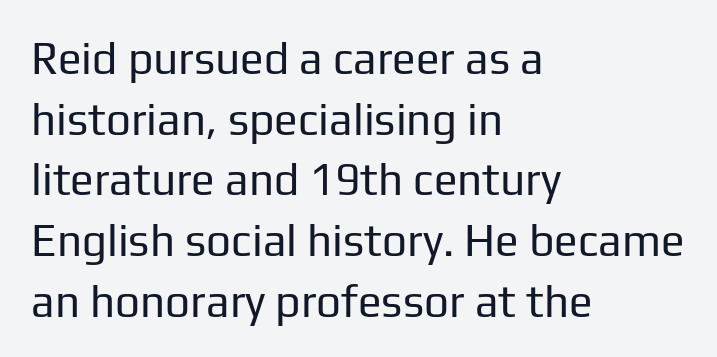
{"serif": "no", "italic": "no", "bold": "no", "weight": "regular", "width": "normal", "stroke_contrast": "low", "x_height": "medium", "monospaced": "no", "underline": "no", "align": "left", "line_spacing": "normal", "line_spacing_ratio": 1.38, "letter_spacing": "normal", "letter_spacing_em": 0.0, "glyph_px": 44}
